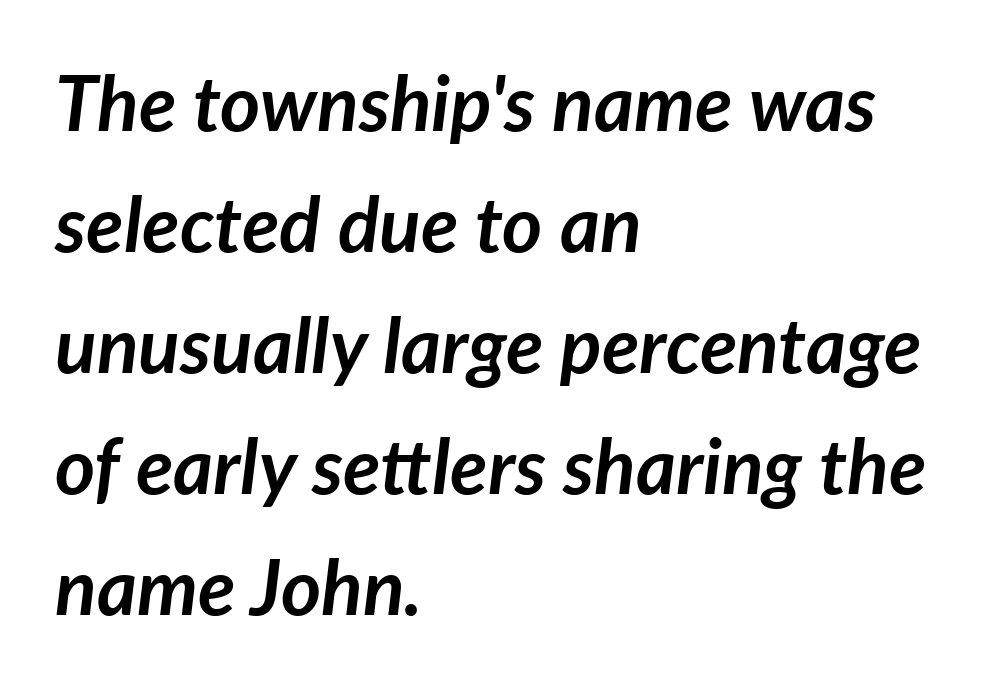
{"italic": "yes", "lean": "right", "slant_degrees": 7, "bold": "yes", "weight": "semibold", "width": "normal", "stroke_contrast": "low", "x_height": "medium", "monospaced": "no", "underline": "no", "align": "left", "line_spacing": "normal", "line_spacing_ratio": 1.57, "letter_spacing": "normal", "letter_spacing_em": 0.0, "glyph_px": 77}
